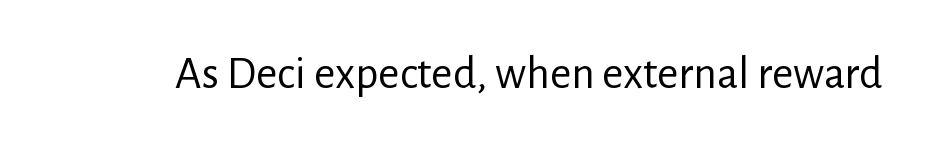
Nothing heavy about these letters — not bold at all. Rule under the text: the space is simply empty. Standard letterfit; no display-style spreading of the glyphs. The rendering uses natural spacing where letterforms have individual widths. You can tell from the bare stems that sans-serif type was used.
